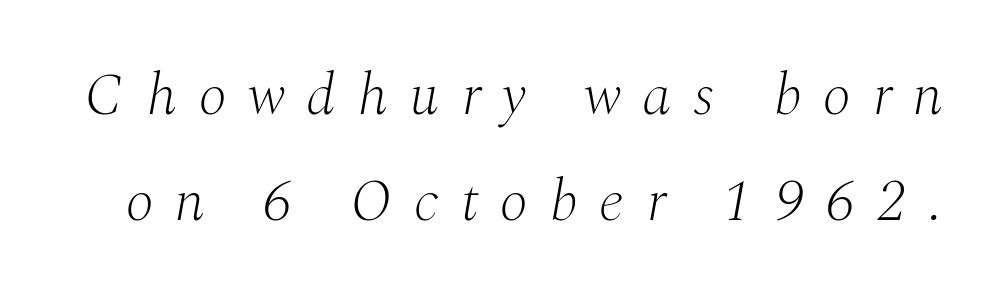
Q: Is the text bold? A: No.
Q: Is the text italic (slanted)? A: Yes, it leans right by about 10 degrees.
Q: Is the typeface a serif or a sans-serif typeface? A: Serif.
Q: Is the text underlined? A: No.
Q: Is the spacing between letters normal or unusually wide? A: Unusually wide.
Q: Width (condensed, normal, or wide)? A: Normal.
Q: Stroke contrast? A: Medium.
Q: x-height? A: Medium.
Q: Monospaced? A: No.
